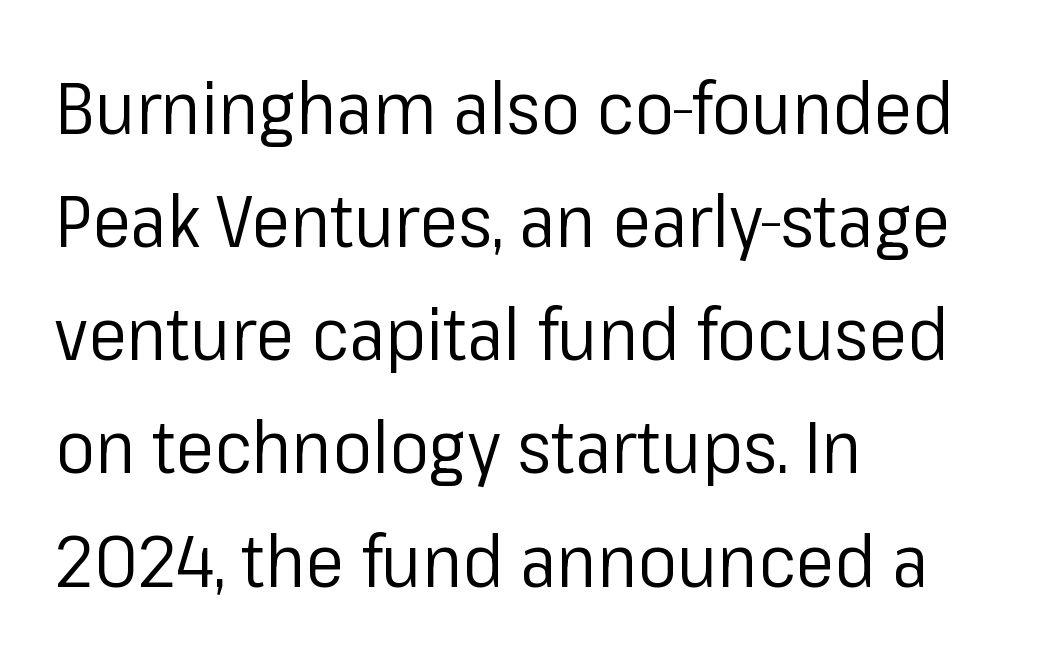
Each letter keeps its own natural width here, so spacing adapts to shape. You can tell it's not italic because the verticals are truly vertical. The setting favours the left margin, as ordinary paragraphs usually do. Quick note: interline space is typical. The characters are drawn with everyday or finer stroke widths. No word sits above an underline.
